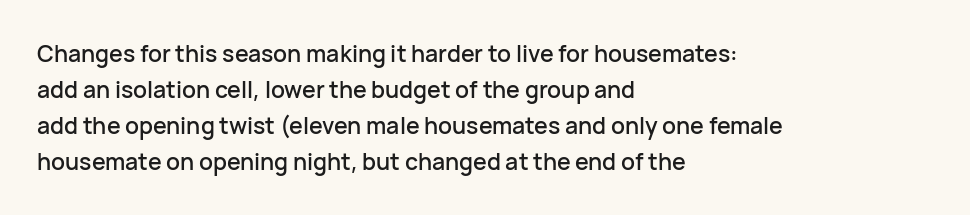
Q: Is the text italic (slanted)? A: No, it is upright.
Q: Is the text underlined? A: No.
Q: How is the paragraph aligned? A: Left-aligned.
Q: Is the spacing between letters normal or unusually wide? A: Normal.
Q: Is the spacing between lines tight, normal or loose? A: Normal.
